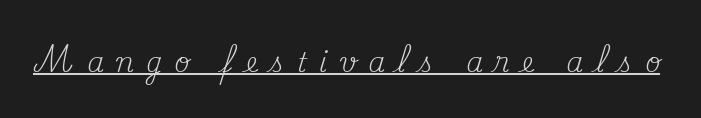
{"bold": "no", "underline": "yes", "letter_spacing": "wide", "letter_spacing_em": 0.48, "glyph_px": 26}
